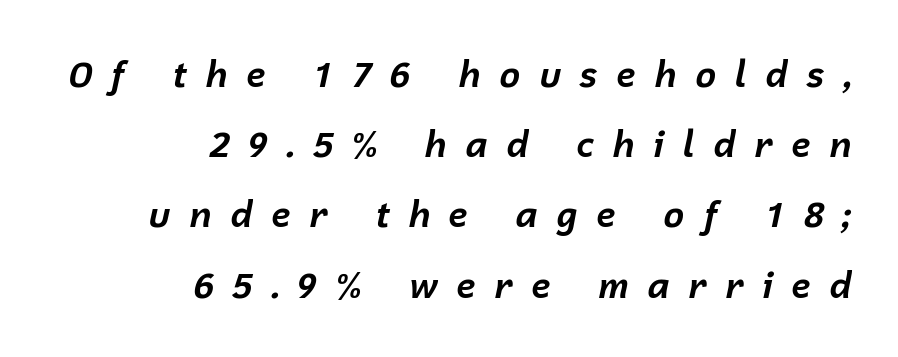
The image shows 36 px bold type, italic (leaning right); set right-aligned, loose line spacing (1.95x), unusually wide letter spacing (+0.49 em), not underlined; low stroke contrast and a medium x-height.
